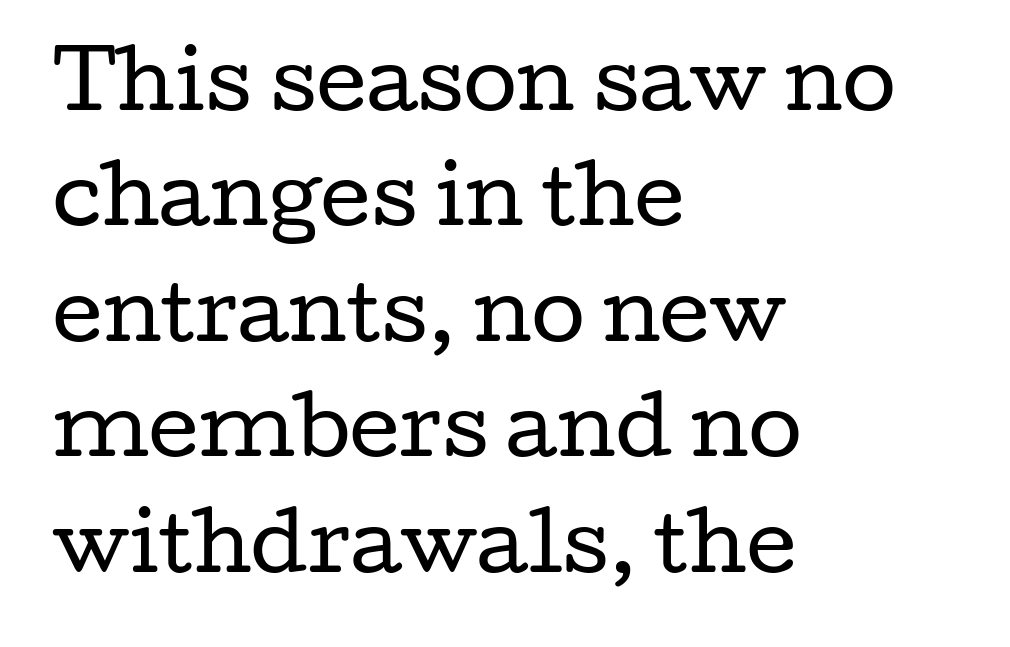
{"serif": "yes", "italic": "no", "bold": "no", "weight": "regular", "width": "wide", "stroke_contrast": "low", "x_height": "medium", "monospaced": "no", "underline": "no", "align": "left", "line_spacing": "normal", "line_spacing_ratio": 1.48, "letter_spacing": "normal", "letter_spacing_em": 0.0, "glyph_px": 78}
